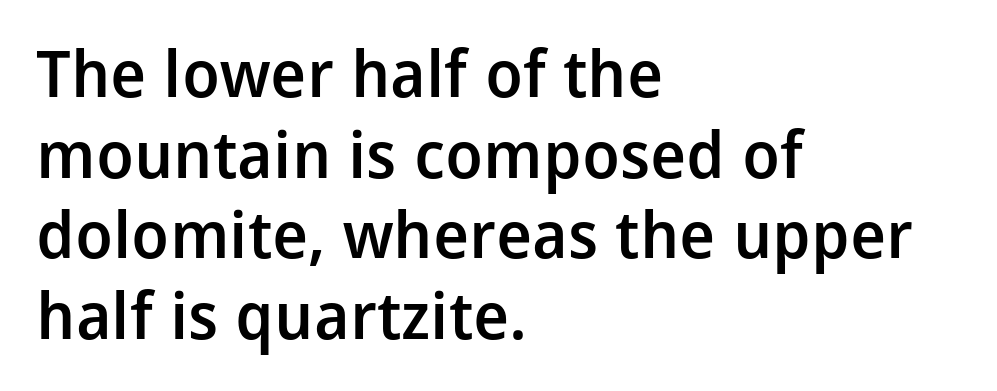
The image shows 65 px semibold sans-serif type, upright; set left-aligned, line spacing 1.24x, normal letter spacing, not underlined; low stroke contrast and a medium x-height.
